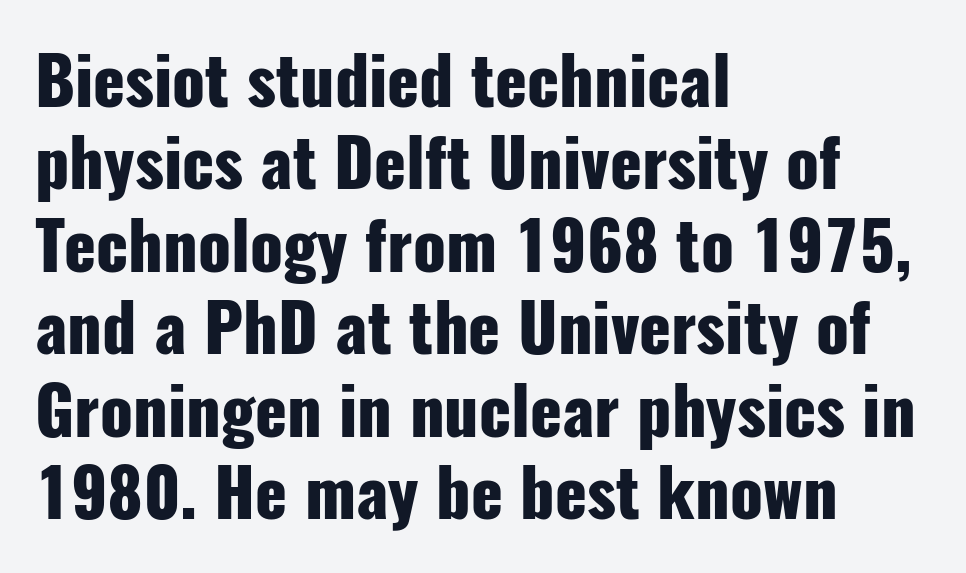
The image shows 66 px heavy, condensed sans-serif type, upright; set left-aligned, normal line spacing (1.25x), normal letter spacing, not underlined; low stroke contrast and a medium x-height.
